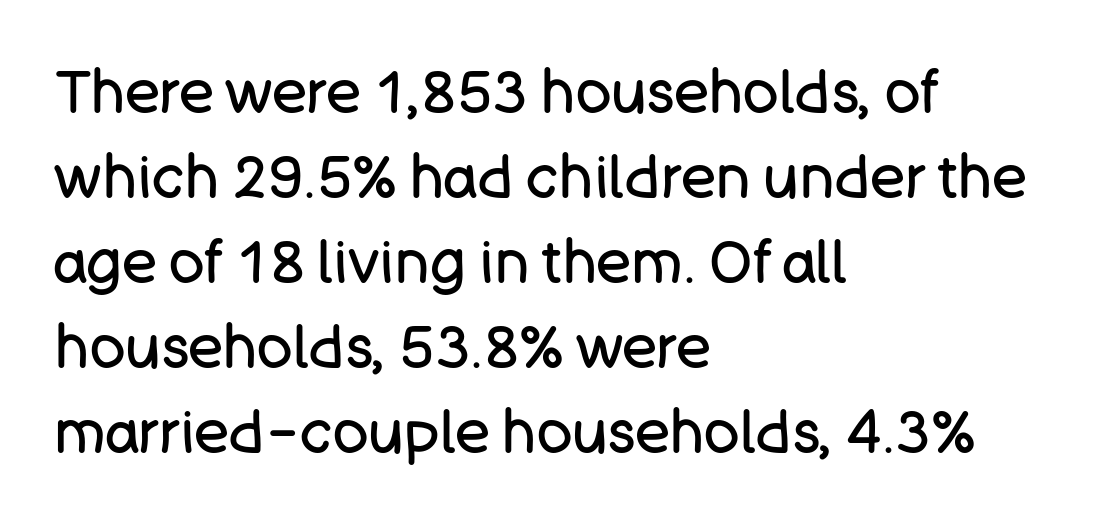
The image shows 59 px regular-weight sans-serif type, upright; set left-aligned, normal line spacing (1.44x), normal letter spacing, not underlined; low stroke contrast and a large x-height.
